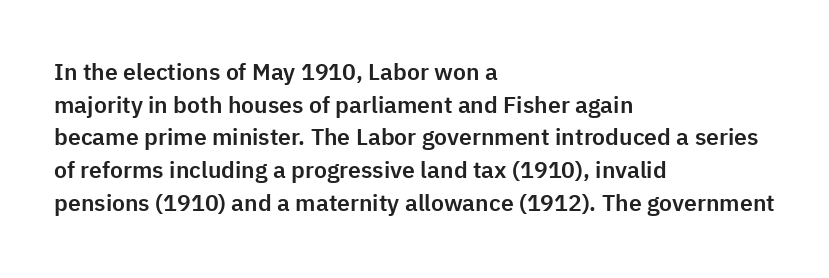
All the whitespace from short lines collects on the right. Standard letterfit; no display-style spreading of the glyphs. The area under the type is left untouched. Characters remain perfectly vertical along every line. If you measured baseline to baseline, you'd find a middling distance.
